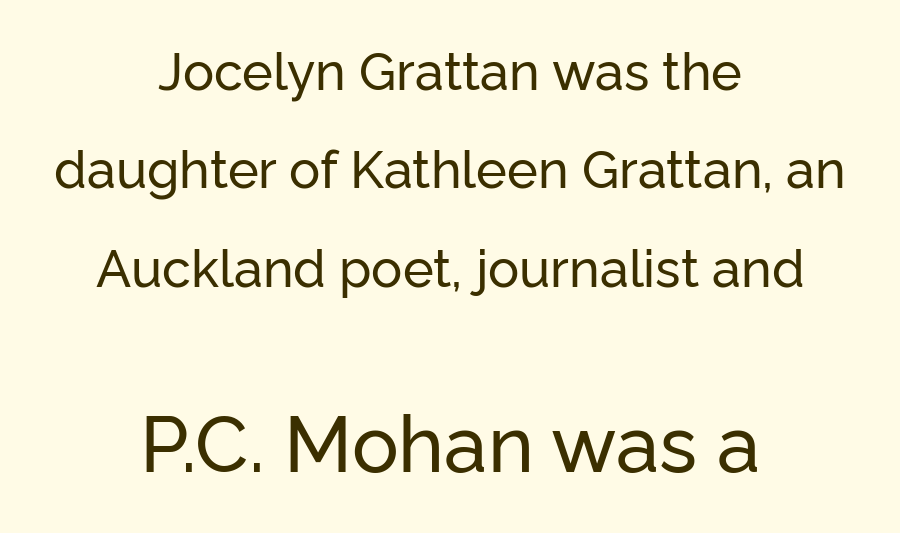
{"serif": "no", "italic": "no", "width": "normal", "stroke_contrast": "low", "x_height": "medium", "monospaced": "no", "underline": "no", "align": "center", "line_spacing_ratio": 1.89, "letter_spacing": "normal", "letter_spacing_em": 0.0, "larger_block": "second", "size_ratio": 1.5, "glyph_px": 78}
